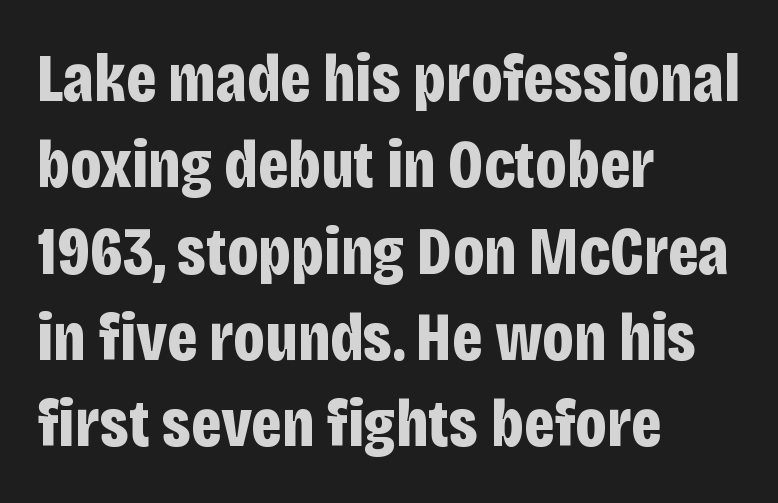
A full-strength bold gives these letters their thick strokes. Reading down the block, your eye returns to a fixed left position each line. Character widths vary here, with narrow letters taking less room than wide ones. You can tell from the bare stems that sans-serif type was used. Evenly set lines give the paragraph a standard silhouette. The specimen omits any rule beneath the text block's lines.
